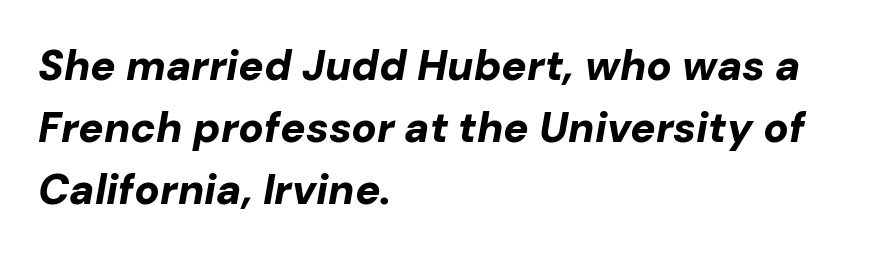
Q: Is the text bold? A: Yes.
Q: Is the text italic (slanted)? A: Yes, it leans right by about 10 degrees.
Q: Is the text underlined? A: No.
Q: How is the paragraph aligned? A: Left-aligned.
Q: Is the spacing between letters normal or unusually wide? A: Normal.
Q: Is the spacing between lines tight, normal or loose? A: Normal.
Q: Width (condensed, normal, or wide)? A: Normal.
Q: Stroke contrast? A: Low.
Q: x-height? A: Medium.
Q: Monospaced? A: No.
